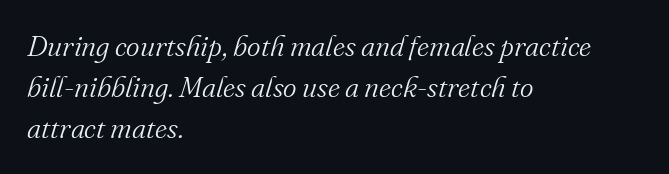
The space between consecutive lines is moderate. Spacing verdict: proportional, widths tailored to each character. Which margin do the lines hug? The left one — the right edge is uneven. The strip under each line holds only bare page.
